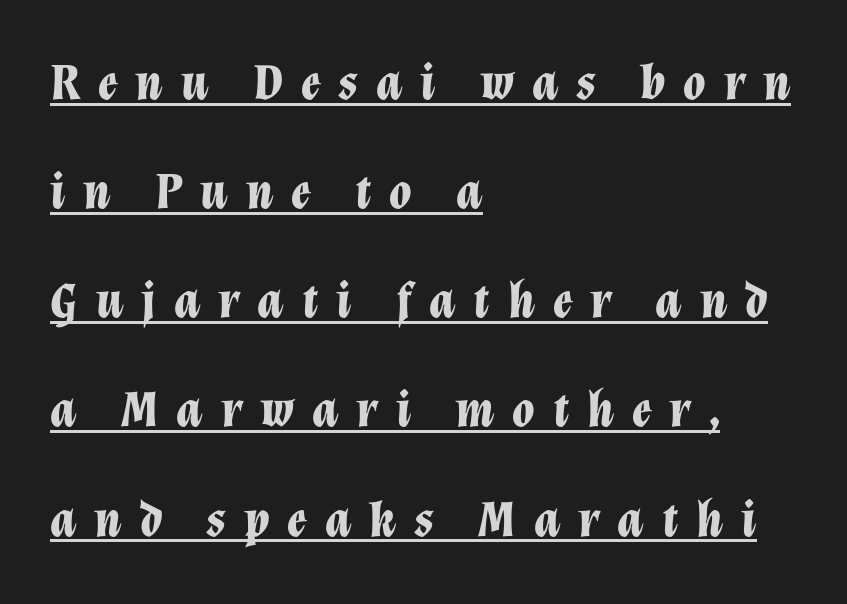
{"italic": "yes", "lean": "right", "slant_degrees": 12, "bold": "yes", "weight": "bold", "width": "normal", "stroke_contrast": "low", "x_height": "medium", "monospaced": "no", "underline": "yes", "align": "left", "line_spacing": "loose", "line_spacing_ratio": 2.14, "letter_spacing": "wide", "letter_spacing_em": 0.35, "glyph_px": 51}
